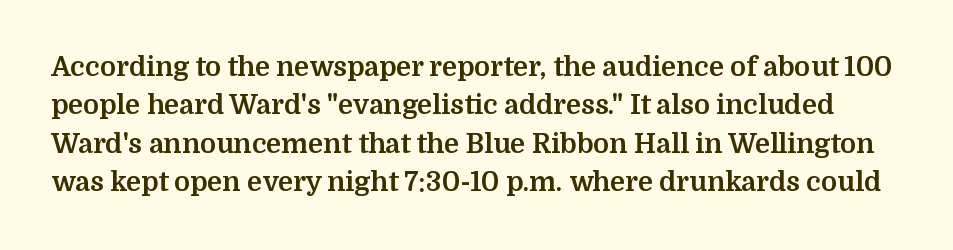
The image shows 27 px bold type, upright; set normal line spacing (1.42x), normal letter spacing, not underlined.
